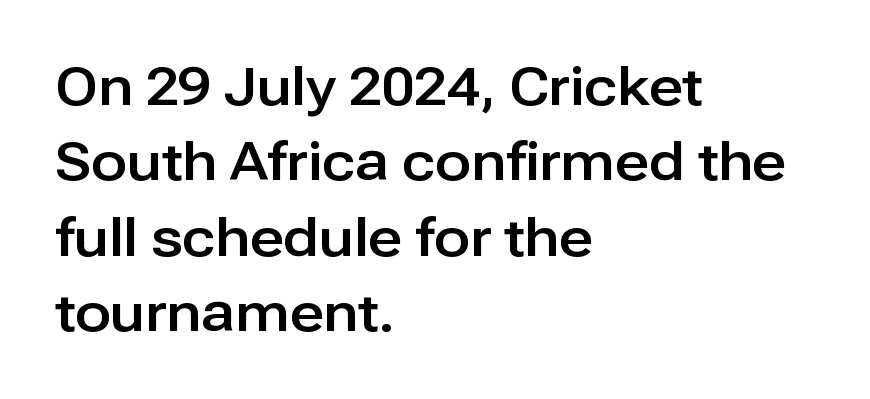
Caption: multi-line text, flush left, ragged right. How are the letters spaced? Ordinarily, with no added tracking. Posture: upright roman. The font family rendered here belongs to the sans-serif group. The space beneath each line is pristine and unruled.
